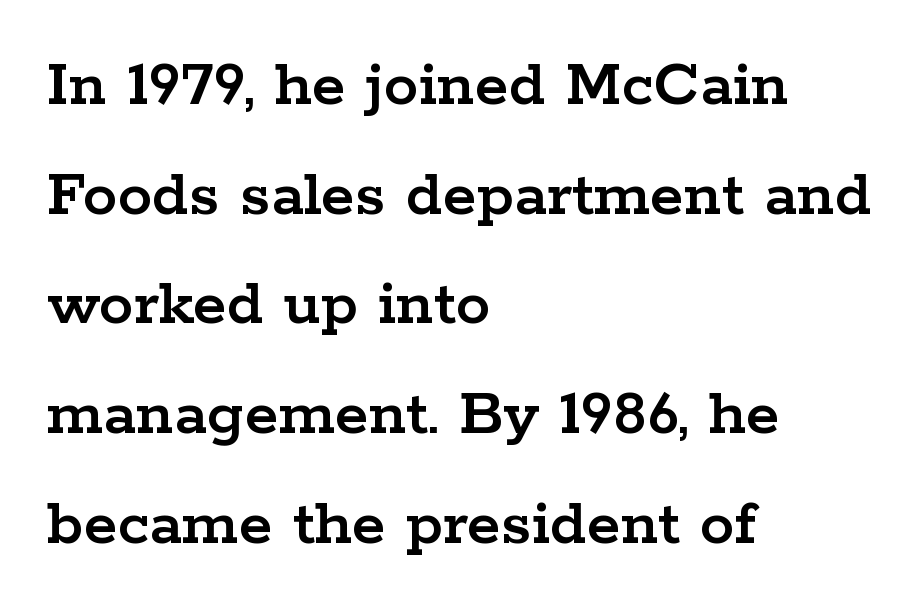
The image shows 69 px wide serif type, upright; set left-aligned, normal line spacing (1.59x), normal letter spacing, not underlined; low stroke contrast and a medium x-height.
